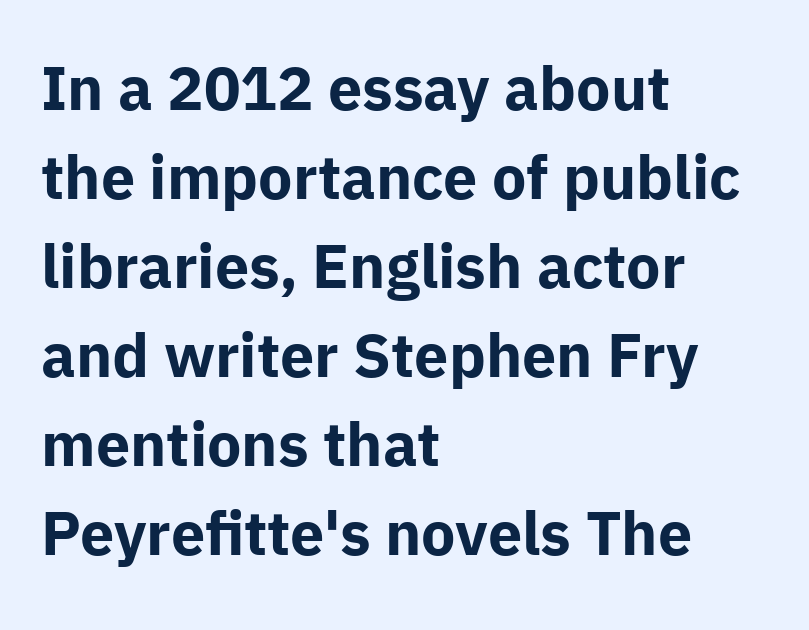
{"serif": "no", "italic": "no", "bold": "yes", "weight": "bold", "width": "normal", "stroke_contrast": "low", "x_height": "medium", "monospaced": "no", "underline": "no", "align": "left", "line_spacing": "normal", "line_spacing_ratio": 1.46, "letter_spacing": "normal", "letter_spacing_em": 0.0, "glyph_px": 61}
